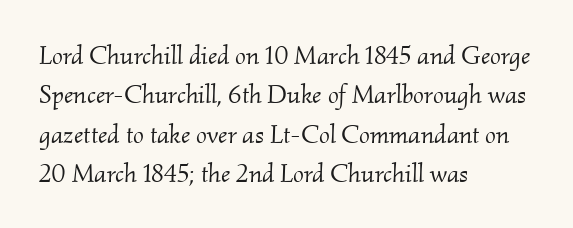
The image shows 26 px text type, italic (leaning right); set left-aligned, normal line spacing (1.51x), normal letter spacing, not underlined.
